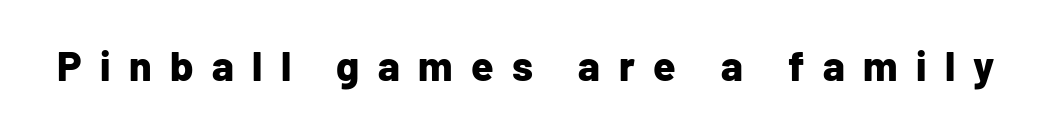
The image shows 41 px bold sans-serif type, upright; set unusually wide letter spacing (+0.45 em), not underlined; low stroke contrast and a medium x-height.
